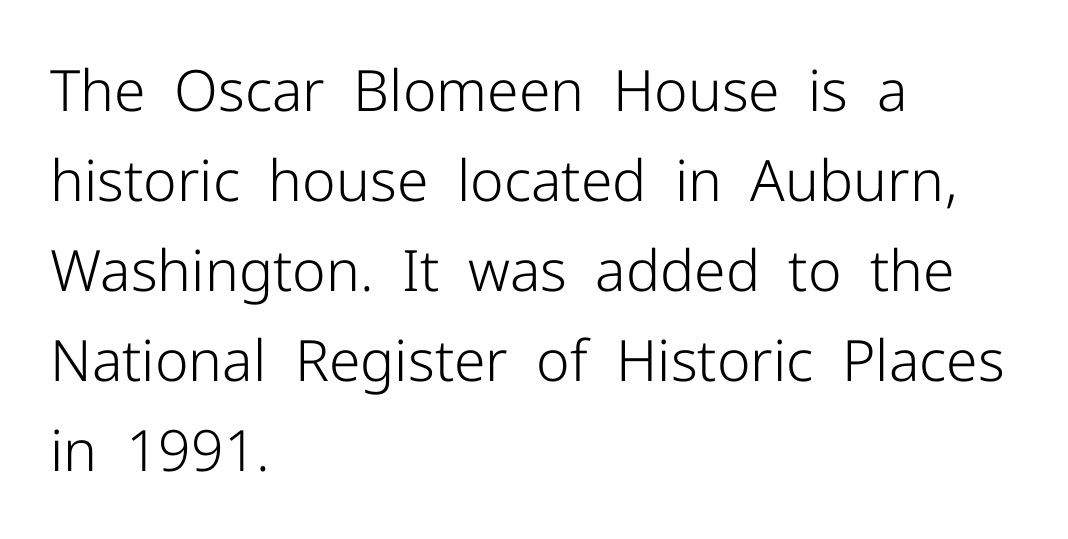
{"serif": "no", "italic": "no", "bold": "no", "weight": "light", "width": "normal", "stroke_contrast": "low", "x_height": "medium", "monospaced": "no", "underline": "no", "align": "left", "line_spacing": "normal", "line_spacing_ratio": 1.58, "letter_spacing": "normal", "letter_spacing_em": 0.0, "glyph_px": 57}
